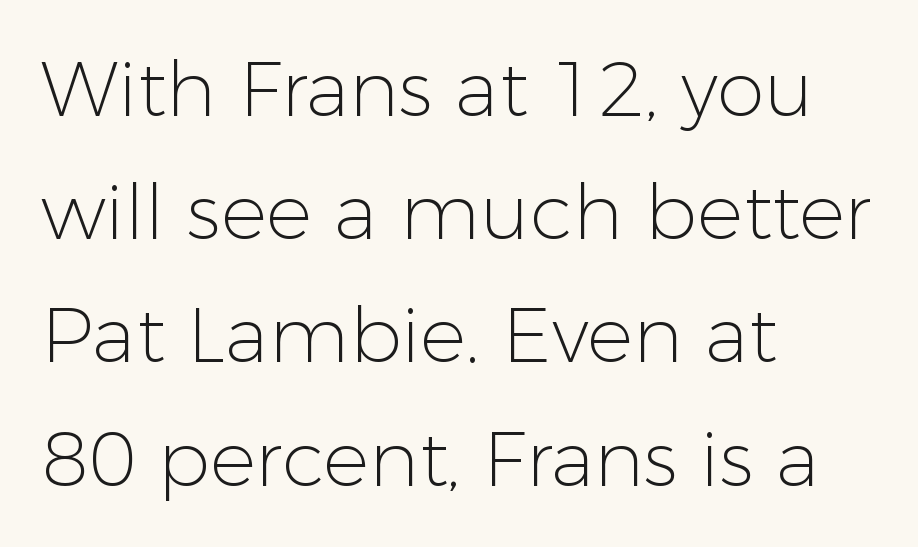
Q: Is the text bold? A: No.
Q: Is the text italic (slanted)? A: No, it is upright.
Q: Is the typeface a serif or a sans-serif typeface? A: Sans-serif.
Q: Is the text underlined? A: No.
Q: How is the paragraph aligned? A: Left-aligned.
Q: Is the spacing between letters normal or unusually wide? A: Normal.
Q: Is the spacing between lines tight, normal or loose? A: Normal.
Q: Width (condensed, normal, or wide)? A: Normal.
Q: Stroke contrast? A: Low.
Q: x-height? A: Medium.
Q: Monospaced? A: No.
